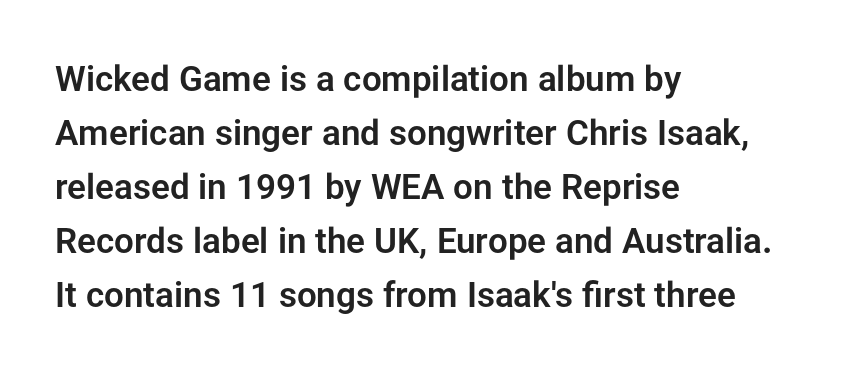
Compared with typical paragraphs, the rows here are spaced about the same. Beneath every word, the page is bare. I'd call this a sans setting — the letters go barefoot. In terms of posture, this sample is upright. Varying glyph widths throughout — classic text-font behaviour.
